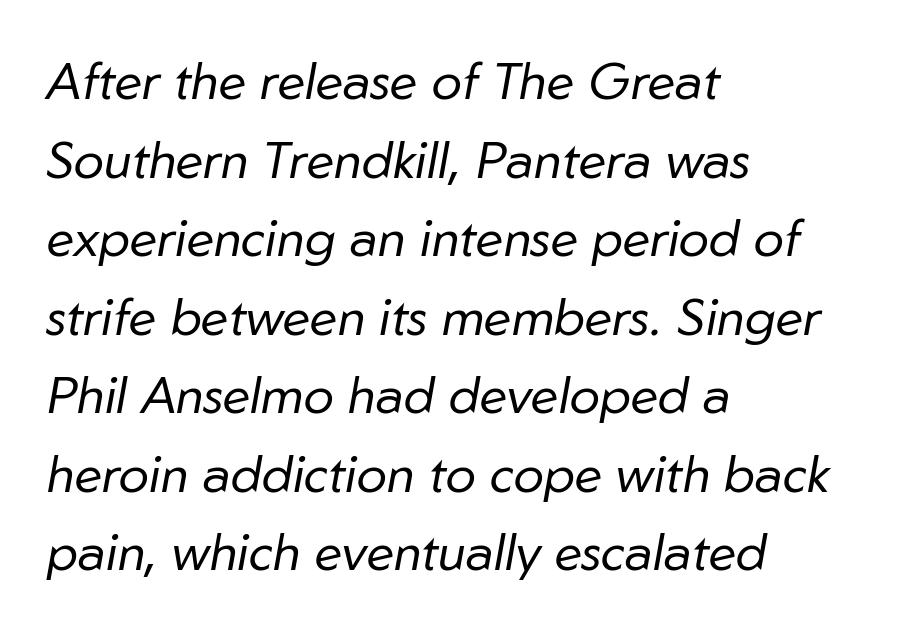
The image shows 51 px regular-weight type, italic (leaning right); set left-aligned, normal line spacing (1.54x), normal letter spacing, not underlined; low stroke contrast and a medium x-height.
